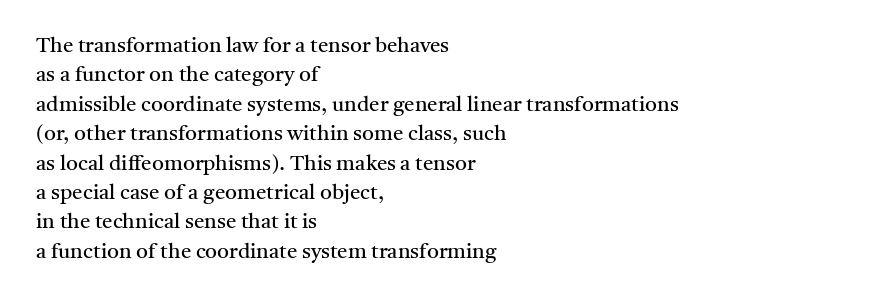
A clean baseline with only descenders dipping below it. If you drew a line through each stem, it would be perfectly vertical. Honestly, the row spacing looks completely unremarkable. Is this a heavy cut? Hardly; it is regular or lighter.
